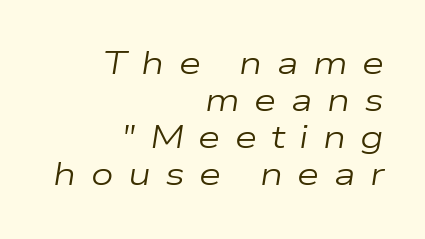
The image shows 32 px regular-weight, wide type, italic (leaning right); set right-aligned, line spacing 1.16x, unusually wide letter spacing (+0.45 em), not underlined; low stroke contrast and a medium x-height.
